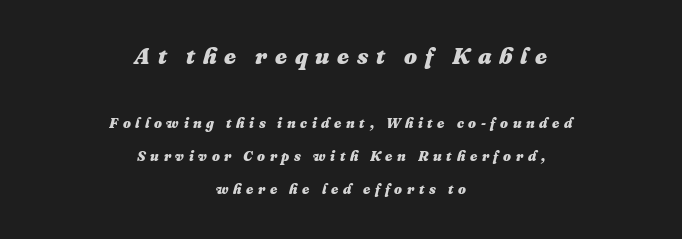
{"italic": "yes", "lean": "right", "slant_degrees": 16, "bold": "yes", "underline": "no", "align": "center", "line_spacing": "loose", "line_spacing_ratio": 2.36, "letter_spacing": "wide", "letter_spacing_em": 0.33, "larger_block": "first", "size_ratio": 1.64, "glyph_px": 23}
